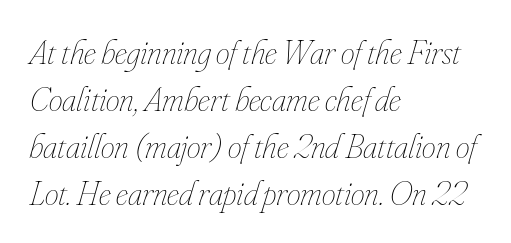
The image shows 35 px thin, condensed type, italic (leaning right); set left-aligned, normal line spacing (1.34x), normal letter spacing, not underlined; low stroke contrast and a small x-height.
